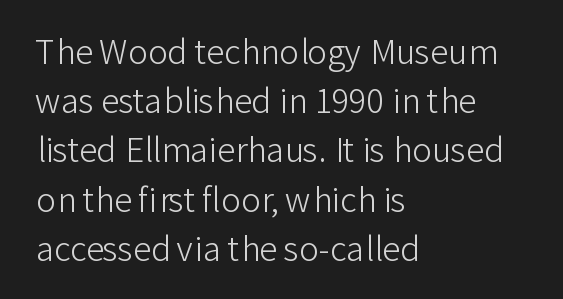
The image shows 33 px light sans-serif type, upright; set left-aligned, normal line spacing (1.49x), normal letter spacing, not underlined; low stroke contrast and a medium x-height.
